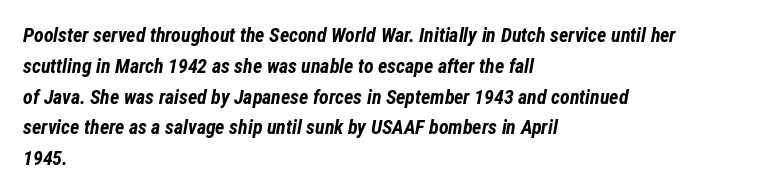
Reading down the column, the eye jumps a familiar distance to each next line. Quick note: underline off. Horizontally, the lines are justified to the leading edge only. The typography opts for an oblique posture over an upright one. Characters follow at the spacing the type designer built in. I'd describe the lettering as bold — thick and assertive.
